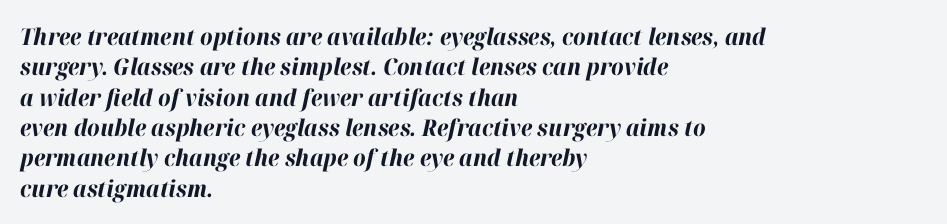
Underline: absent. A typesetter would call this leading conventional body-copy spacing. Notice how the stems are inclined rather than vertical — that's the hallmark of italics. A typesetter would call this zero additional tracking. Heavy-handed strokes throughout: this text is bold.
